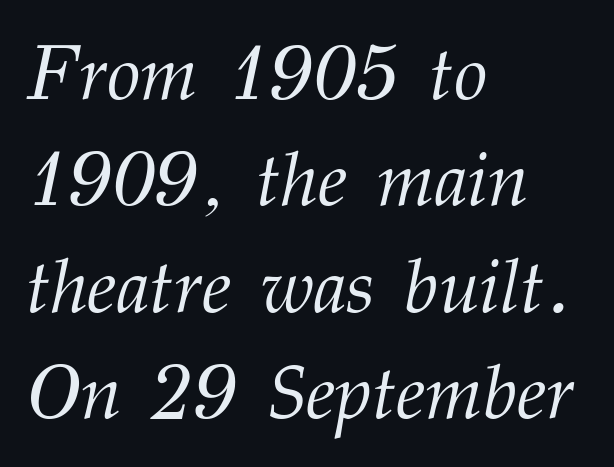
{"serif": "yes", "italic": "yes", "lean": "right", "slant_degrees": 12, "bold": "no", "weight": "light", "width": "normal", "stroke_contrast": "medium", "x_height": "medium", "monospaced": "no", "underline": "no", "align": "left", "line_spacing": "normal", "line_spacing_ratio": 1.4, "letter_spacing": "normal", "letter_spacing_em": 0.0, "glyph_px": 76}
